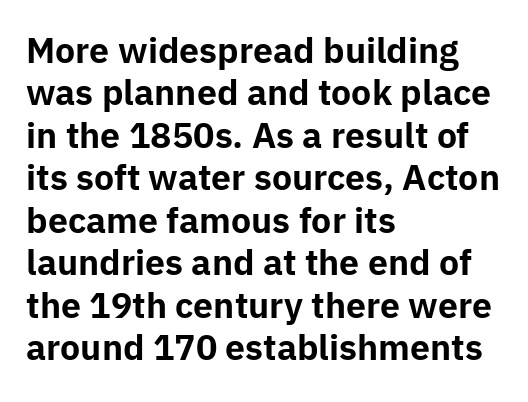
{"serif": "no", "italic": "no", "bold": "yes", "weight": "bold", "width": "normal", "stroke_contrast": "low", "x_height": "medium", "monospaced": "no", "underline": "no", "align": "left", "line_spacing": "normal", "line_spacing_ratio": 1.25, "letter_spacing": "normal", "letter_spacing_em": 0.0, "glyph_px": 34}
